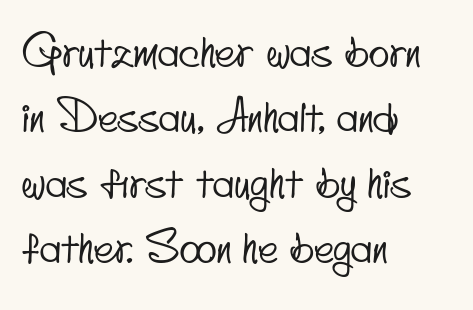
Q: Is the typeface a serif or a sans-serif typeface? A: Sans-serif.
Q: Is the text underlined? A: No.
Q: How is the paragraph aligned? A: Left-aligned.
Q: Is the spacing between letters normal or unusually wide? A: Normal.
Q: Is the spacing between lines tight, normal or loose? A: Normal.
Q: Width (condensed, normal, or wide)? A: Condensed.
Q: Stroke contrast? A: Low.
Q: x-height? A: Small.
Q: Monospaced? A: No.
